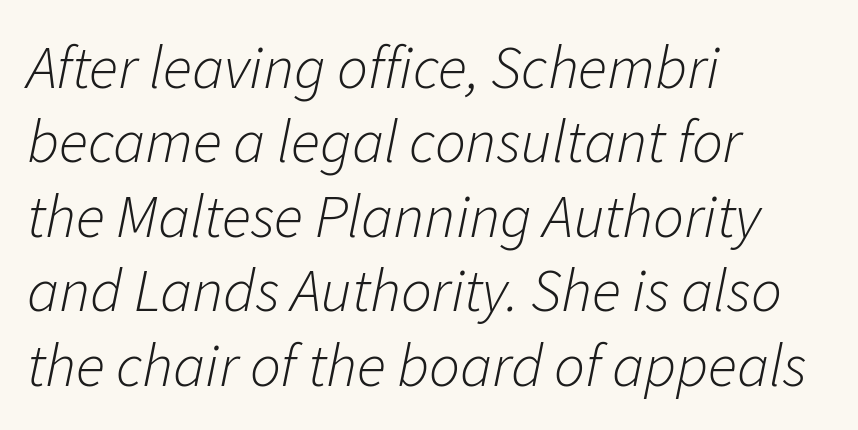
Rule under the text: the space is simply empty. The face looks like a standard text weight, possibly lighter. The gaps between neighbouring characters are ordinary and unremarkable. Character widths vary here, with narrow letters taking less room than wide ones. The paragraph has a hard left edge and a soft right edge.
